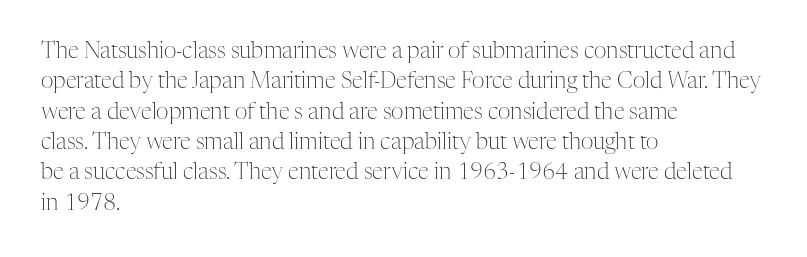
Q: Is the text bold? A: No.
Q: Is the text italic (slanted)? A: No, it is upright.
Q: Is the text underlined? A: No.
Q: How is the paragraph aligned? A: Left-aligned.
Q: Is the spacing between letters normal or unusually wide? A: Normal.
Q: Is the spacing between lines tight, normal or loose? A: Normal.
